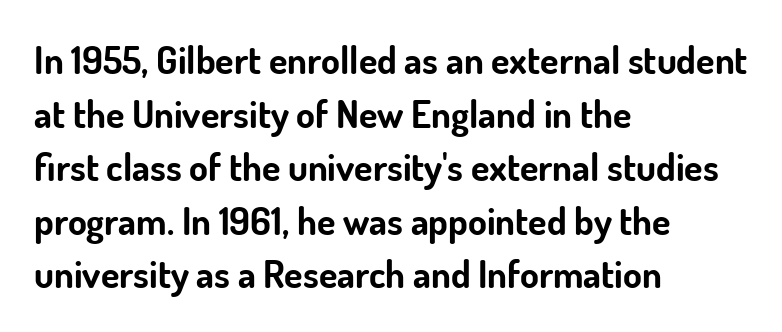
Q: Is the text bold? A: Yes.
Q: Is the text italic (slanted)? A: No, it is upright.
Q: Is the typeface a serif or a sans-serif typeface? A: Sans-serif.
Q: Is the text underlined? A: No.
Q: How is the paragraph aligned? A: Left-aligned.
Q: Is the spacing between letters normal or unusually wide? A: Normal.
Q: Is the spacing between lines tight, normal or loose? A: Normal.
Q: Width (condensed, normal, or wide)? A: Normal.
Q: Stroke contrast? A: Low.
Q: x-height? A: Small.
Q: Monospaced? A: No.
